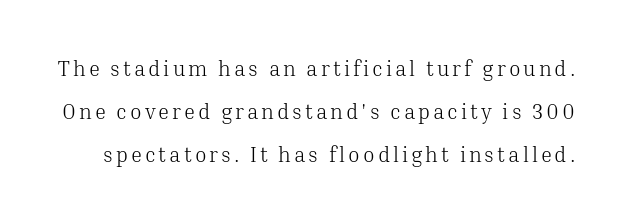
Q: Is the text bold? A: No.
Q: Is the text italic (slanted)? A: No, it is upright.
Q: Is the text underlined? A: No.
Q: Is the spacing between lines tight, normal or loose? A: Loose.
